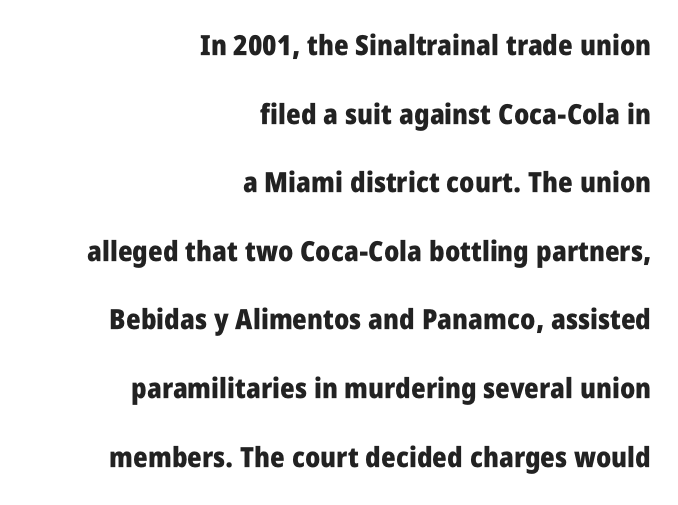
The image shows 28 px heavy, condensed sans-serif type, upright; set right-aligned, loose line spacing (2.45x), normal letter spacing, not underlined; low stroke contrast and a large x-height.
